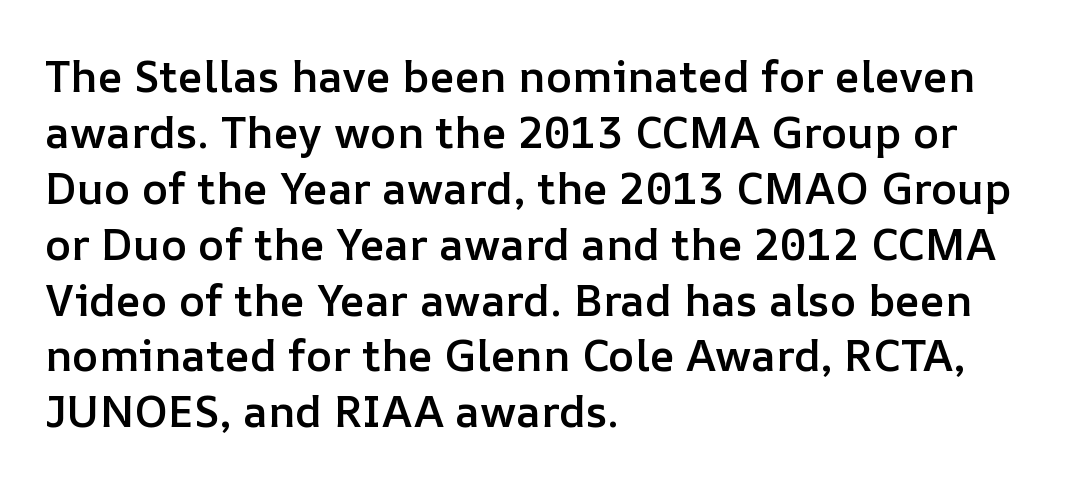
Q: Is the text bold? A: Semi-bold.
Q: Is the text italic (slanted)? A: No, it is upright.
Q: Is the text underlined? A: No.
Q: How is the paragraph aligned? A: Left-aligned.
Q: Is the spacing between letters normal or unusually wide? A: Normal.
Q: Is the spacing between lines tight, normal or loose? A: Normal.
Q: Width (condensed, normal, or wide)? A: Normal.
Q: Stroke contrast? A: Low.
Q: x-height? A: Medium.
Q: Monospaced? A: No.
